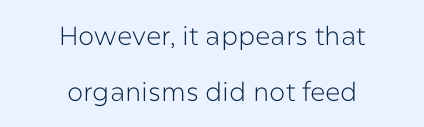
Q: Is the text bold? A: No.
Q: Is the text italic (slanted)? A: No, it is upright.
Q: Is the text underlined? A: No.
Q: How is the paragraph aligned? A: Centered.
Q: Is the spacing between letters normal or unusually wide? A: Normal.
Q: Is the spacing between lines tight, normal or loose? A: Loose.
